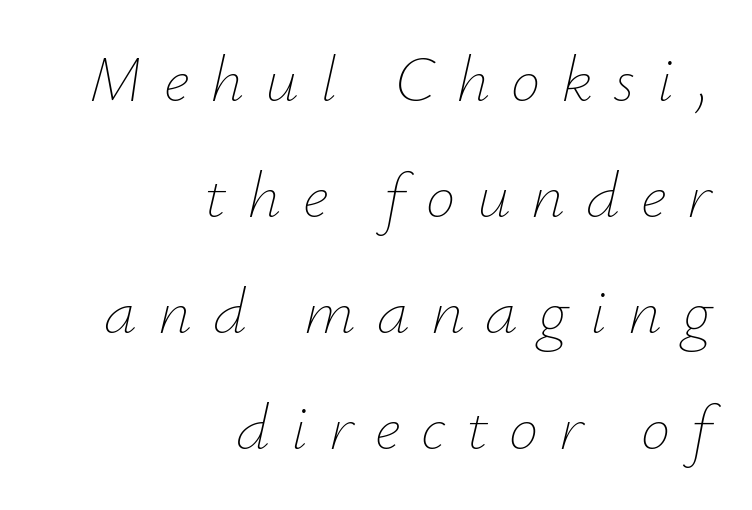
{"italic": "yes", "lean": "right", "slant_degrees": 12, "bold": "no", "weight": "thin", "width": "normal", "stroke_contrast": "low", "x_height": "small", "monospaced": "no", "underline": "no", "align": "right", "line_spacing_ratio": 1.76, "letter_spacing": "wide", "letter_spacing_em": 0.32, "glyph_px": 66}
